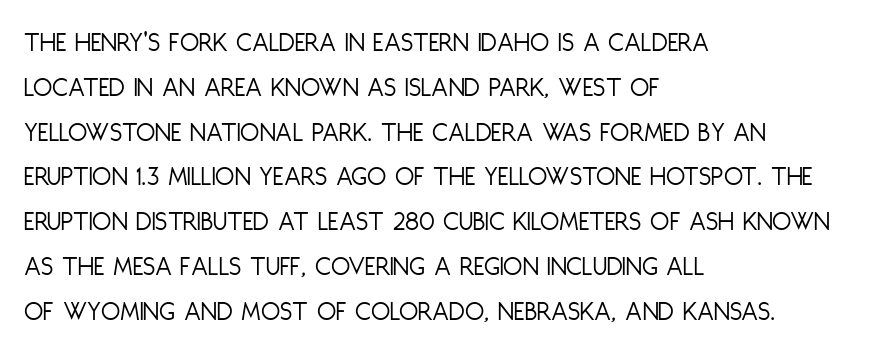
This sample keeps an unexceptional amount of space between lines. The typography opts for an upright posture over an oblique one. The rendering uses natural spacing where letterforms have individual widths. The zone under the glyphs is completely vacant. Letter spacing: default. A student would call this left alignment; a typographer would say flush left, rag right.
